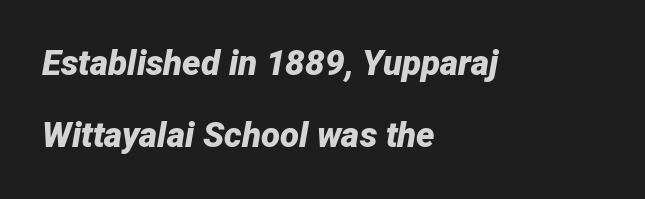
Q: Is the text bold? A: Yes.
Q: Is the text italic (slanted)? A: Yes, it leans right by about 12 degrees.
Q: Is the text underlined? A: No.
Q: How is the paragraph aligned? A: Left-aligned.
Q: Is the spacing between letters normal or unusually wide? A: Normal.
Q: Is the spacing between lines tight, normal or loose? A: Loose.
Q: Width (condensed, normal, or wide)? A: Normal.
Q: Stroke contrast? A: Low.
Q: x-height? A: Medium.
Q: Monospaced? A: No.
